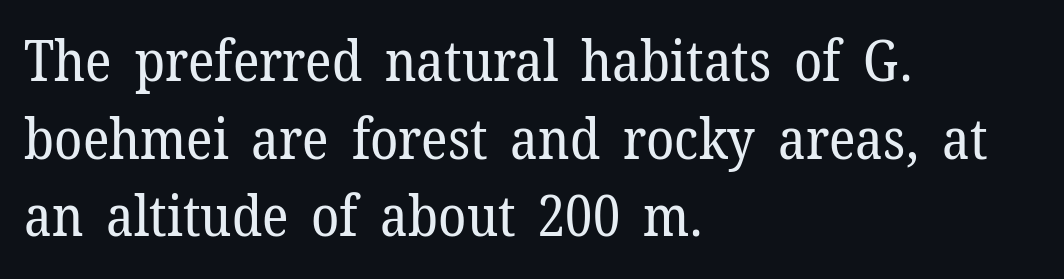
The image shows 57 px regular-weight serif type, upright; set left-aligned, normal line spacing (1.36x), normal letter spacing, not underlined; low stroke contrast and a medium x-height.
